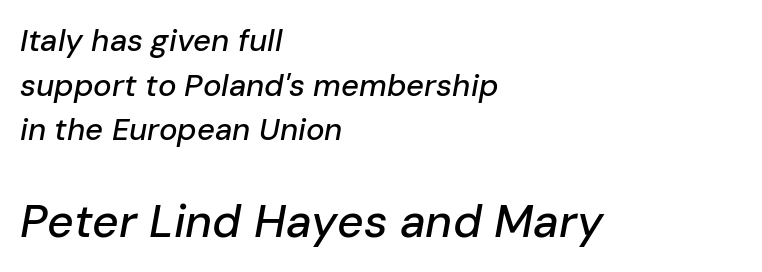
The image shows 46 px text type, italic (leaning right); set left-aligned, normal line spacing (1.44x), normal letter spacing, not underlined; the second (bottom) block is 1.48x larger; low stroke contrast and a medium x-height.
